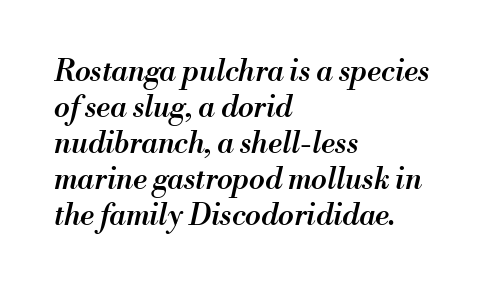
{"italic": "yes", "lean": "right", "slant_degrees": 13, "bold": "semi", "weight": "semibold", "width": "normal", "stroke_contrast": "medium", "x_height": "small", "monospaced": "no", "underline": "no", "align": "left", "line_spacing_ratio": 1.24, "letter_spacing": "normal", "letter_spacing_em": 0.0, "glyph_px": 29}
